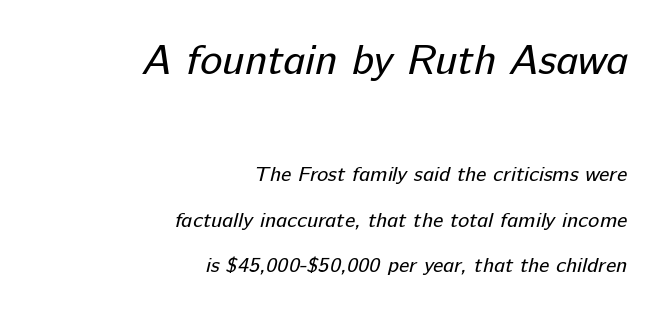
Q: Is the text bold? A: No.
Q: Is the typeface a serif or a sans-serif typeface? A: Sans-serif.
Q: Is the text underlined? A: No.
Q: How is the paragraph aligned? A: Right-aligned.
Q: Is the spacing between letters normal or unusually wide? A: Normal.
Q: Is the spacing between lines tight, normal or loose? A: Loose.
Q: Which block of text is set in a larger size, the first (top) or the second (bottom)? A: The first (top) one.
Q: Width (condensed, normal, or wide)? A: Normal.
Q: Stroke contrast? A: Low.
Q: x-height? A: Medium.
Q: Monospaced? A: No.
